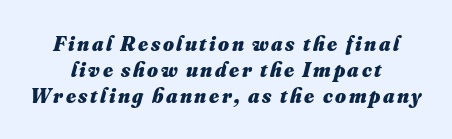
Only glyphs here, with clear space below each row. The text block is weighted toward neither margin, spreading evenly from the middle. Caption: bold face, heavy strokes.
